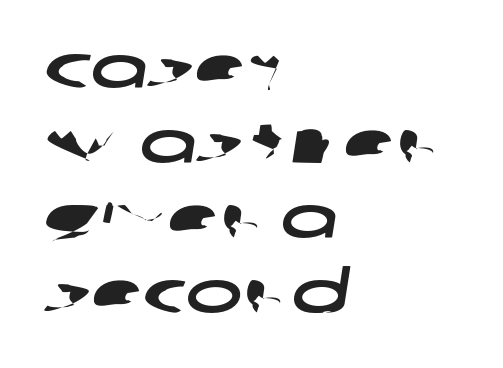
The image shows 60 px wide sans-serif type; set left-aligned, normal line spacing (1.25x), normal letter spacing, not underlined; low stroke contrast and a large x-height.
